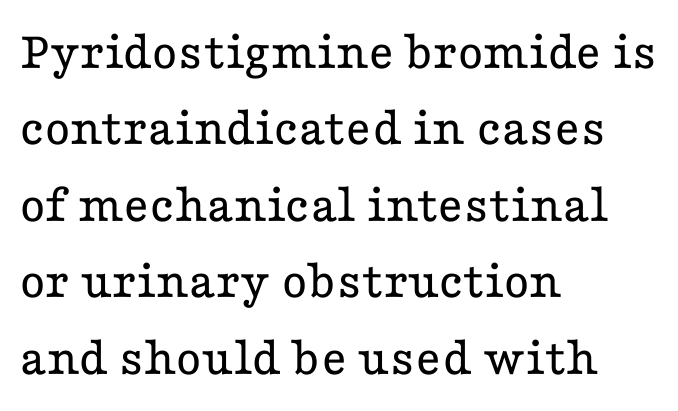
{"serif": "yes", "italic": "no", "bold": "no", "weight": "regular", "width": "wide", "stroke_contrast": "low", "x_height": "medium", "monospaced": "no", "underline": "no", "align": "left", "line_spacing": "normal", "line_spacing_ratio": 1.39, "letter_spacing": "normal", "letter_spacing_em": 0.0, "glyph_px": 55}
